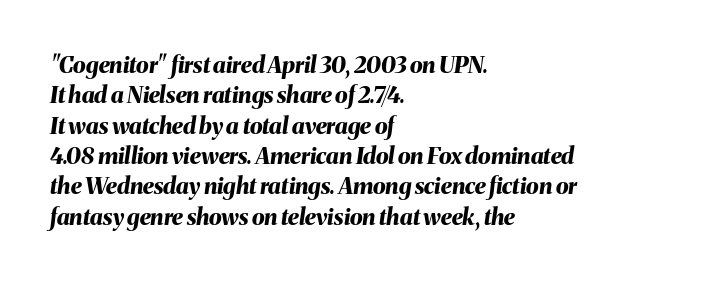
The letters are bold, with thick, heavy strokes. There's an unmistakable incline to the writing here. The paragraph has a hard left edge and a soft right edge. How would I describe the line gaps? Plain and ordinary. Quick note: underline off.
